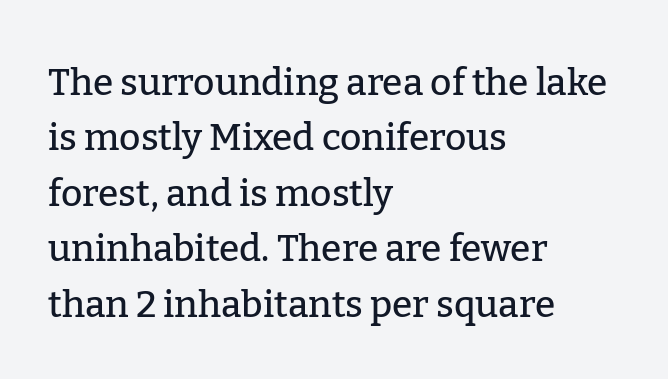
Q: Is the text italic (slanted)? A: No, it is upright.
Q: Is the typeface a serif or a sans-serif typeface? A: Serif.
Q: Is the text underlined? A: No.
Q: How is the paragraph aligned? A: Left-aligned.
Q: Is the spacing between letters normal or unusually wide? A: Normal.
Q: Is the spacing between lines tight, normal or loose? A: Normal.
Q: Width (condensed, normal, or wide)? A: Normal.
Q: Stroke contrast? A: Low.
Q: x-height? A: Medium.
Q: Monospaced? A: No.
